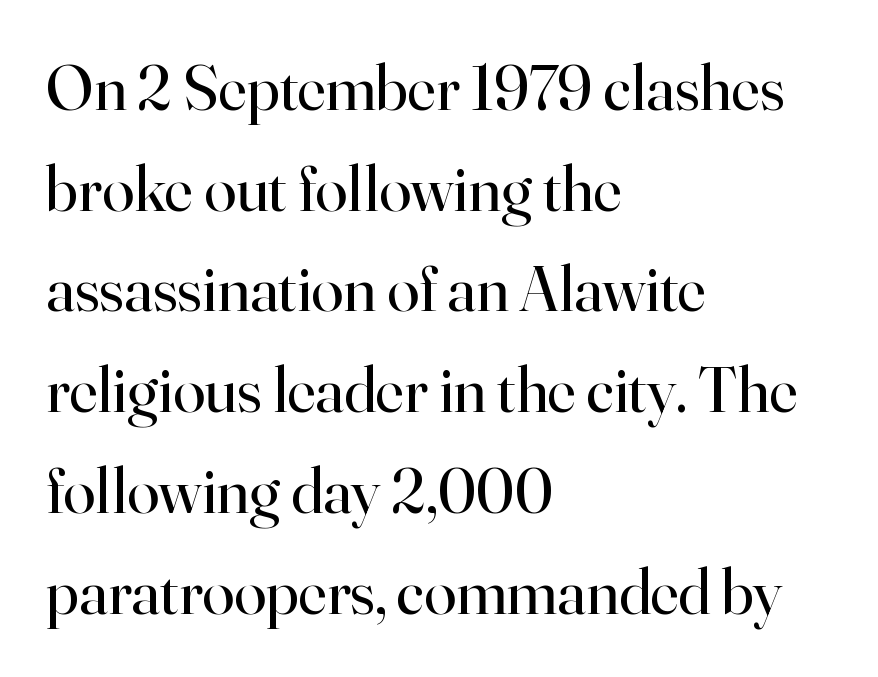
The image shows 65 px regular-weight serif type, upright; set left-aligned, normal line spacing (1.55x), normal letter spacing, not underlined; high stroke contrast and a small x-height.
